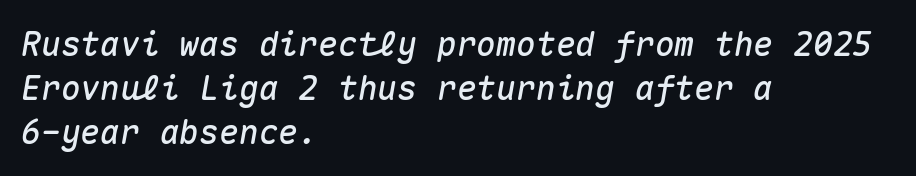
The lines are quadded left. Does extra space separate the letters? No, they use regular spacing. Italic? Definitely — the glyphs are oblique. Here the designer chose a console-style face with uniform glyph widths.
